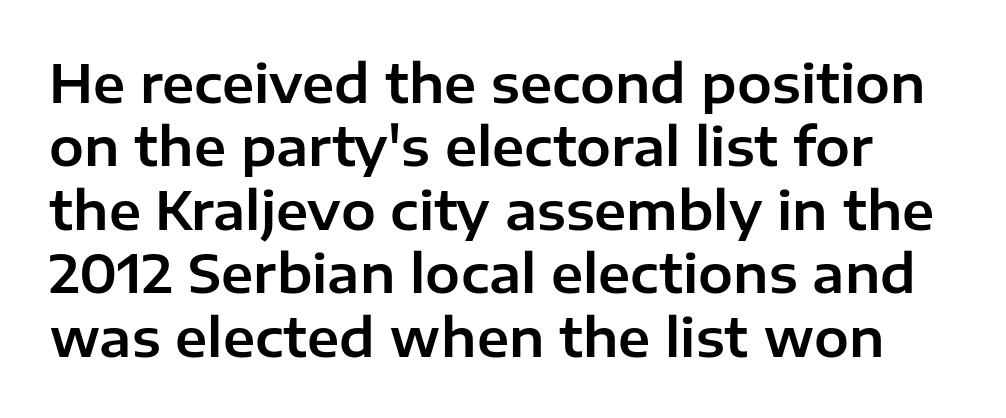
{"serif": "no", "italic": "no", "width": "normal", "stroke_contrast": "low", "x_height": "medium", "monospaced": "no", "underline": "no", "line_spacing_ratio": 1.22, "letter_spacing": "normal", "letter_spacing_em": 0.0, "glyph_px": 52}
